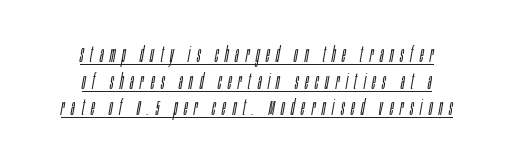
Beneath each row of characters lies a ruled line. The gaps between neighbouring characters are conspicuously large. Alignment: centered. Italic? Definitely — the glyphs are oblique.
